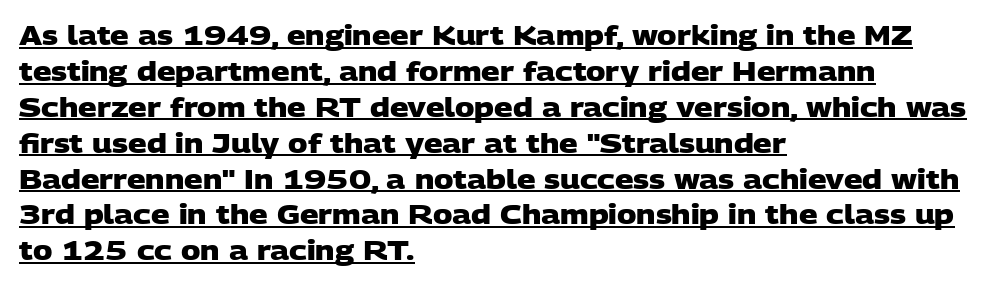
Q: Is the text bold? A: Yes.
Q: Is the text underlined? A: Yes.
Q: How is the paragraph aligned? A: Left-aligned.
Q: Is the spacing between letters normal or unusually wide? A: Normal.
Q: Is the spacing between lines tight, normal or loose? A: Normal.
